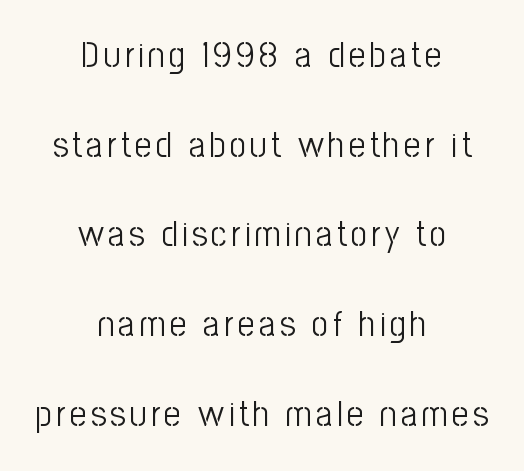
The designer went with a sans here, leaving each stem footless. Is there much room between lines? Yes — plenty of vertical air separates them. Any mark beneath the type? The region is blank. The specimen reads as upright at a glance. The face looks like a standard text weight, possibly lighter.
